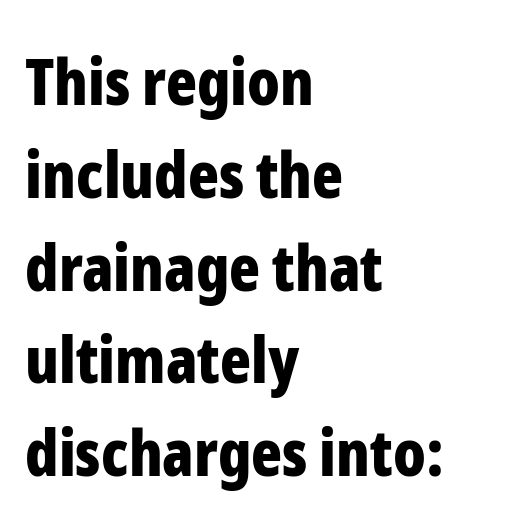
The image shows 64 px bold, condensed sans-serif type, upright; set left-aligned, normal line spacing (1.45x), normal letter spacing, not underlined; low stroke contrast and a medium x-height.
